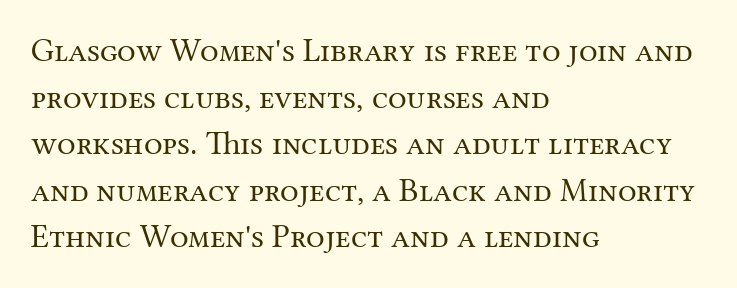
{"serif": "yes", "italic": "no", "bold": "no", "weight": "regular", "width": "normal", "stroke_contrast": "medium", "x_height": "medium", "monospaced": "no", "underline": "no", "align": "left", "line_spacing": "normal", "line_spacing_ratio": 1.41, "letter_spacing": "normal", "letter_spacing_em": 0.0, "glyph_px": 33}
